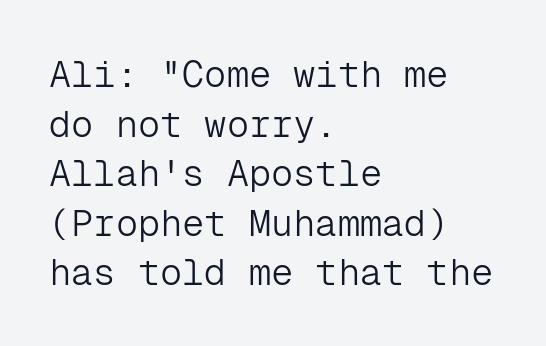
The image shows 37 px light sans-serif type, upright, monospaced; set left-aligned, normal line spacing (1.34x), normal letter spacing, not underlined; low stroke contrast and a medium x-height.
